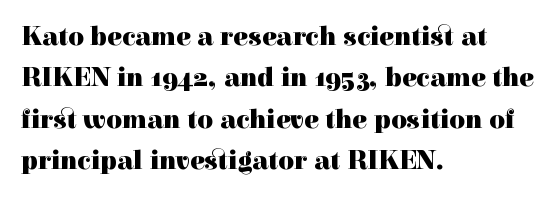
The image shows 27 px bold type, upright; set left-aligned, normal line spacing (1.53x), normal letter spacing, not underlined.
